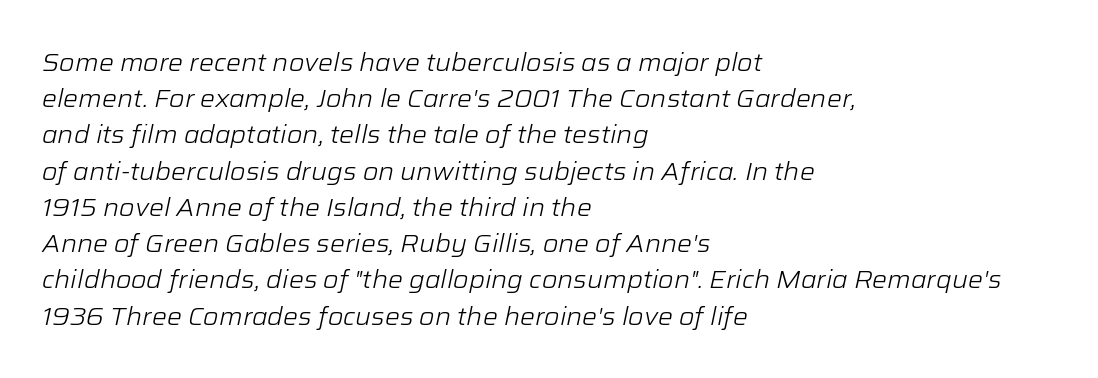
Q: Is the text bold? A: No.
Q: Is the text italic (slanted)? A: Yes, it leans right by about 12 degrees.
Q: Is the text underlined? A: No.
Q: How is the paragraph aligned? A: Left-aligned.
Q: Is the spacing between letters normal or unusually wide? A: Normal.
Q: Is the spacing between lines tight, normal or loose? A: Normal.
